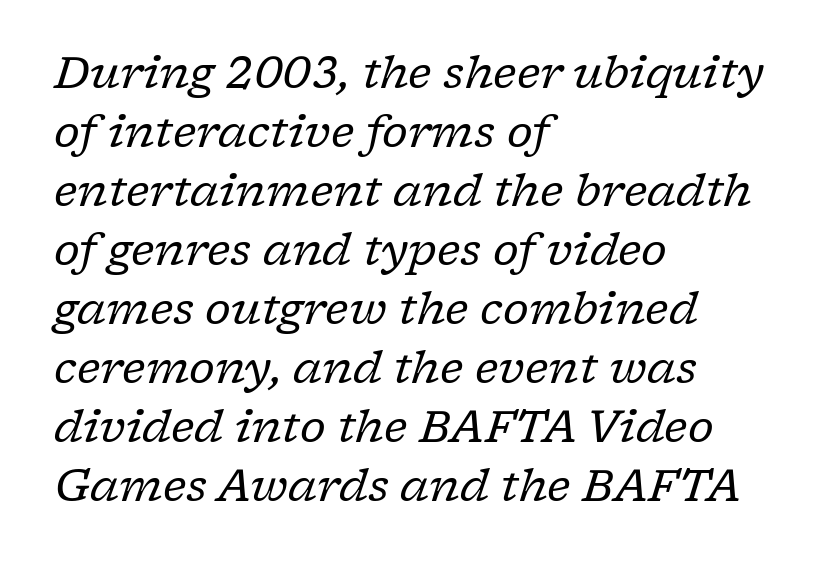
Q: Is the text bold? A: No.
Q: Is the text italic (slanted)? A: Yes, it leans right by about 17 degrees.
Q: Is the typeface a serif or a sans-serif typeface? A: Serif.
Q: Is the text underlined? A: No.
Q: How is the paragraph aligned? A: Left-aligned.
Q: Is the spacing between letters normal or unusually wide? A: Normal.
Q: Is the spacing between lines tight, normal or loose? A: Normal.
Q: Width (condensed, normal, or wide)? A: Normal.
Q: Stroke contrast? A: Low.
Q: x-height? A: Medium.
Q: Monospaced? A: No.
